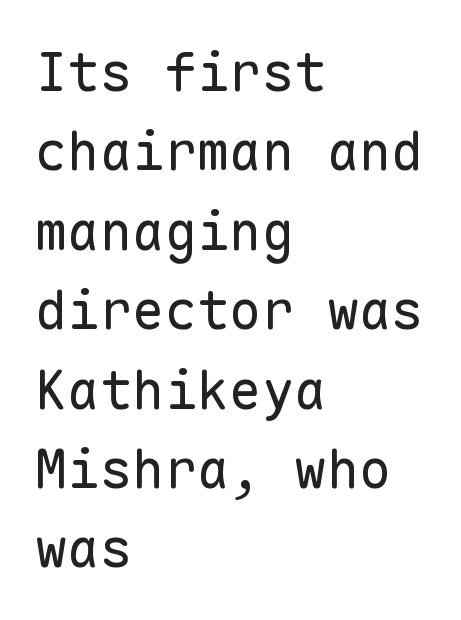
The typesetter chose a ragged-right arrangement here. Notice how the stems are strictly vertical — no italics here. Is this a fixed-width face? Yes — each glyph sits in an identical cell. How are the letters spaced? Ordinarily, with no added tracking. Typographically, this falls in the sans-serif category. Quick note: interline space is typical.
